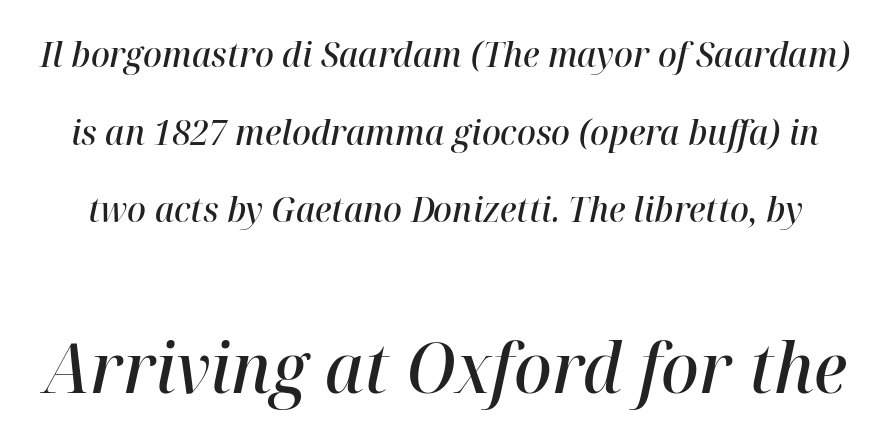
This sample uses an oblique cut, with every glyph tilted off the vertical. Inter-character spacing is left at the font's built-in metrics. The lower block of text is set noticeably larger than the block above it. Think of a printed novel: that variable character pitch is what you see here.
